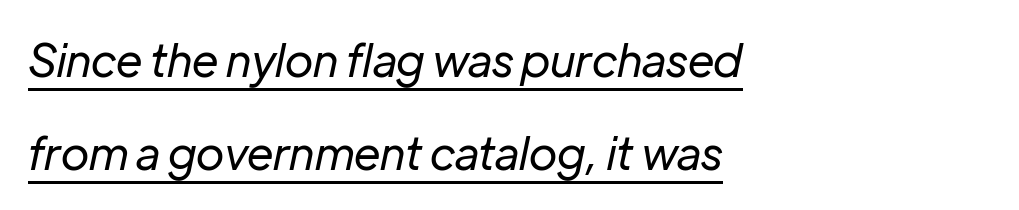
Letter spacing: default. Posture: slanted. The rendering anchors every line to the left-hand side. Spacing verdict: proportional, widths tailored to each character. Letters have the restrained weight of plain body copy at most. Reading down the column, the eye jumps a long way to each next line.
